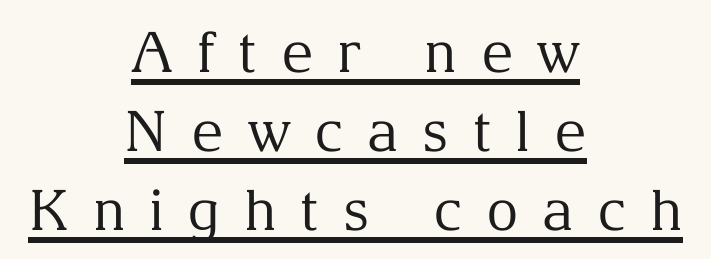
{"serif": "yes", "italic": "no", "bold": "no", "weight": "regular", "width": "normal", "stroke_contrast": "medium", "x_height": "medium", "monospaced": "no", "underline": "yes", "align": "center", "line_spacing": "normal", "line_spacing_ratio": 1.41, "letter_spacing": "wide", "letter_spacing_em": 0.42, "glyph_px": 56}
